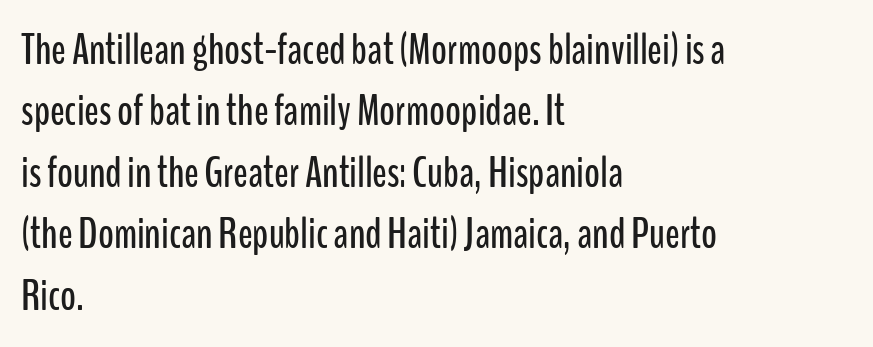
Q: Is the text italic (slanted)? A: No, it is upright.
Q: Is the typeface a serif or a sans-serif typeface? A: Sans-serif.
Q: Is the text underlined? A: No.
Q: How is the paragraph aligned? A: Left-aligned.
Q: Is the spacing between letters normal or unusually wide? A: Normal.
Q: Is the spacing between lines tight, normal or loose? A: Normal.
Q: Width (condensed, normal, or wide)? A: Condensed.
Q: Stroke contrast? A: Low.
Q: x-height? A: Medium.
Q: Monospaced? A: No.
